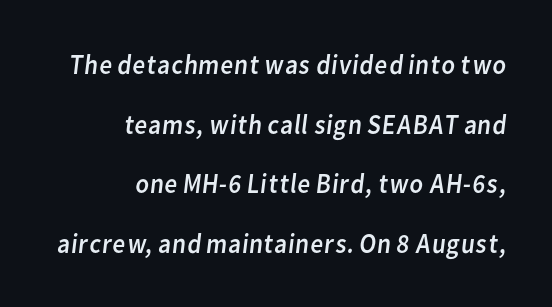
The image shows 28 px regular-weight sans-serif type; set right-aligned, loose line spacing (2.13x), normal letter spacing, not underlined; low stroke contrast and a medium x-height.
